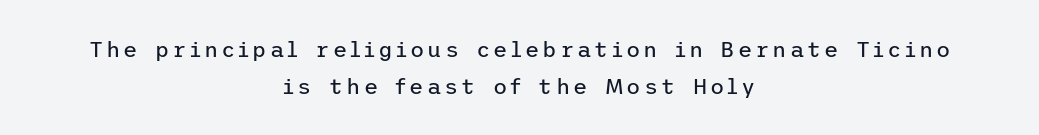
{"italic": "no", "bold": "no", "underline": "no", "align": "center", "line_spacing": "normal", "line_spacing_ratio": 1.67, "glyph_px": 22}
